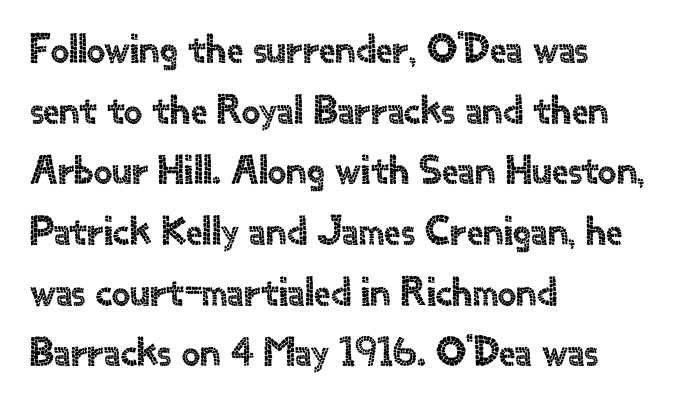
This is roman type, the default non-slanted kind. Are there feet on the stems? There aren't — it's a sans. The string is rendered with underlining switched off. The letterforms sit shoulder to shoulder at normal distance.
